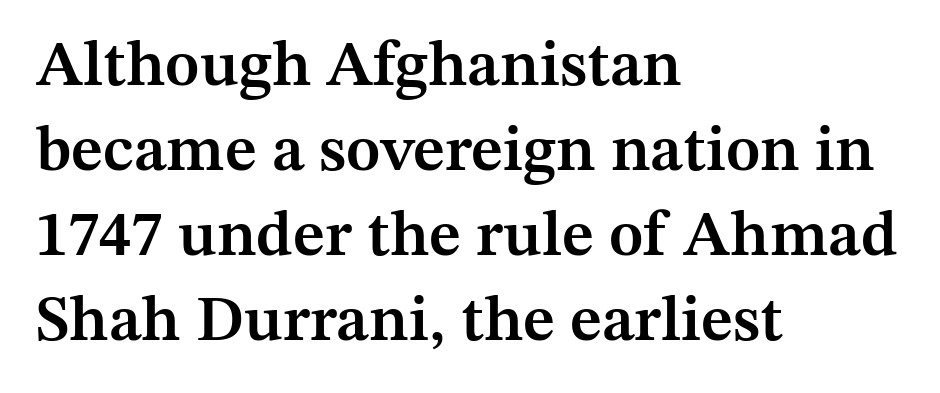
The image shows 64 px semibold serif type, upright; set left-aligned, normal line spacing (1.33x), normal letter spacing, not underlined; medium stroke contrast and a medium x-height.
